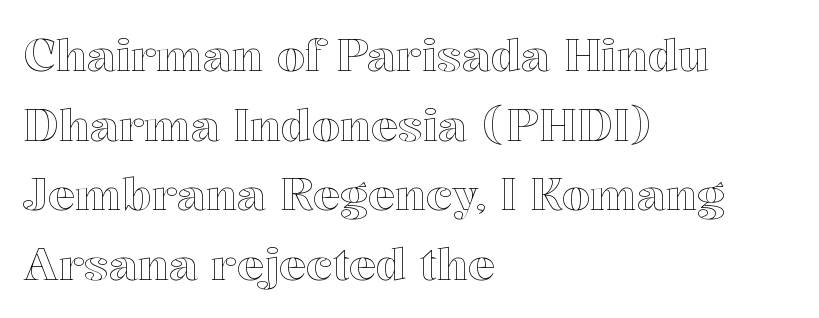
The image shows 45 px text type, upright; set left-aligned, normal line spacing (1.55x), normal letter spacing, not underlined; a medium x-height.
